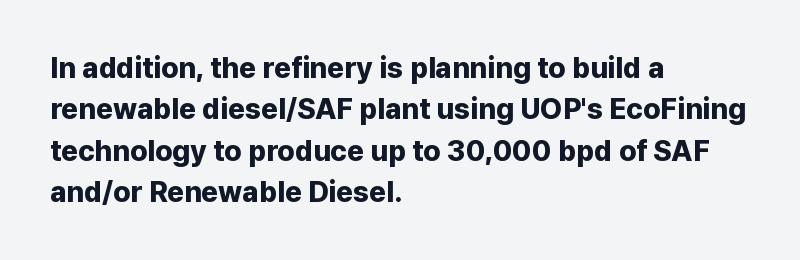
{"serif": "no", "italic": "no", "bold": "yes", "weight": "bold", "width": "normal", "stroke_contrast": "low", "x_height": "medium", "monospaced": "no", "underline": "no", "align": "left", "line_spacing": "normal", "line_spacing_ratio": 1.43, "letter_spacing": "normal", "letter_spacing_em": 0.0, "glyph_px": 29}
